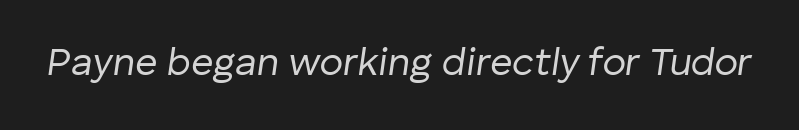
{"italic": "yes", "lean": "right", "slant_degrees": 8, "bold": "no", "weight": "regular", "width": "normal", "stroke_contrast": "low", "x_height": "medium", "monospaced": "no", "underline": "no", "letter_spacing": "normal", "letter_spacing_em": 0.0, "glyph_px": 39}
